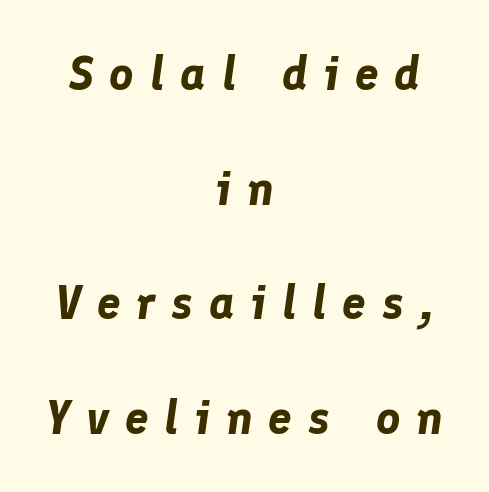
Q: Is the text bold? A: Yes.
Q: Is the text italic (slanted)? A: Yes, it leans right by about 8 degrees.
Q: Is the text underlined? A: No.
Q: How is the paragraph aligned? A: Centered.
Q: Is the spacing between letters normal or unusually wide? A: Unusually wide.
Q: Is the spacing between lines tight, normal or loose? A: Loose.
Q: Width (condensed, normal, or wide)? A: Normal.
Q: Stroke contrast? A: Low.
Q: x-height? A: Medium.
Q: Monospaced? A: No.
